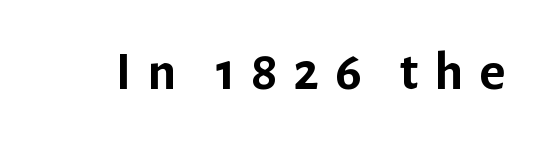
Q: Is the text bold? A: Yes.
Q: Is the text italic (slanted)? A: No, it is upright.
Q: Is the typeface a serif or a sans-serif typeface? A: Sans-serif.
Q: Is the text underlined? A: No.
Q: Is the spacing between letters normal or unusually wide? A: Unusually wide.
Q: Width (condensed, normal, or wide)? A: Normal.
Q: Stroke contrast? A: Low.
Q: x-height? A: Medium.
Q: Monospaced? A: No.
